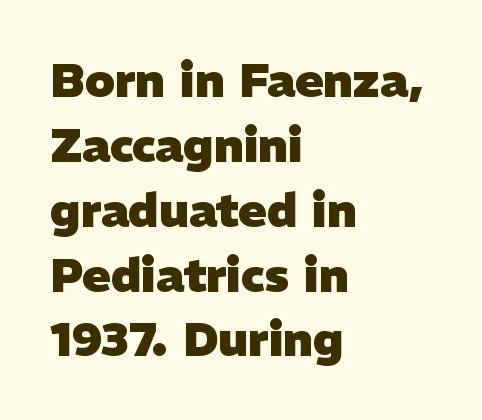
{"serif": "no", "bold": "yes", "weight": "heavy", "width": "normal", "stroke_contrast": "low", "x_height": "medium", "monospaced": "no", "underline": "no", "align": "left", "line_spacing": "normal", "line_spacing_ratio": 1.38, "letter_spacing": "normal", "letter_spacing_em": 0.0, "glyph_px": 47}
